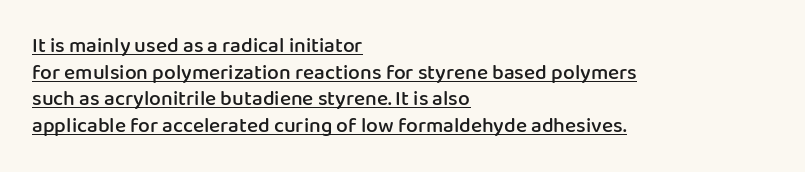
Q: Is the text bold? A: Semi-bold.
Q: Is the text italic (slanted)? A: No, it is upright.
Q: Is the text underlined? A: Yes.
Q: How is the paragraph aligned? A: Left-aligned.
Q: Is the spacing between letters normal or unusually wide? A: Normal.
Q: Is the spacing between lines tight, normal or loose? A: Normal.
